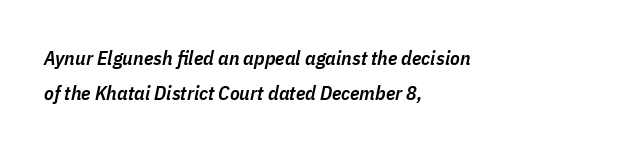
Q: Is the text bold? A: Semi-bold.
Q: Is the text italic (slanted)? A: Yes, it leans right by about 11 degrees.
Q: Is the text underlined? A: No.
Q: How is the paragraph aligned? A: Left-aligned.
Q: Is the spacing between letters normal or unusually wide? A: Normal.
